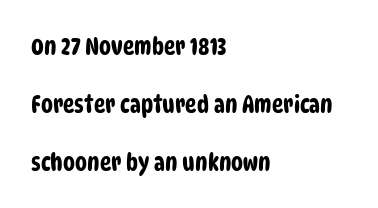
Q: Is the text underlined? A: No.
Q: How is the paragraph aligned? A: Left-aligned.
Q: Is the spacing between letters normal or unusually wide? A: Normal.
Q: Is the spacing between lines tight, normal or loose? A: Loose.
